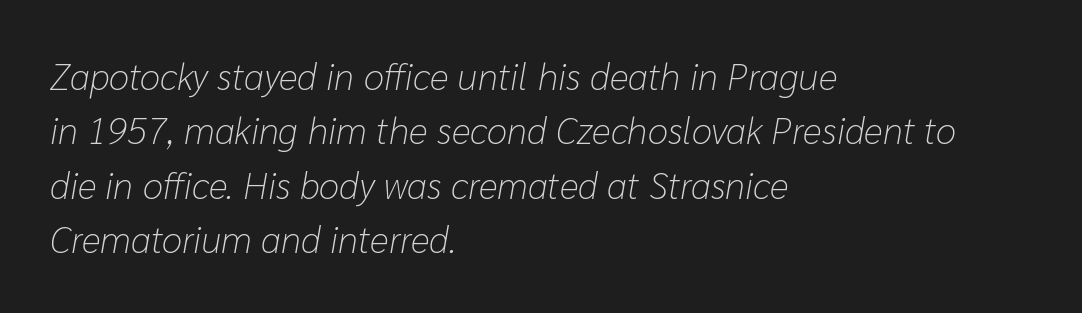
The image shows 37 px light type, italic (leaning right); set left-aligned, normal line spacing (1.47x), normal letter spacing, not underlined; low stroke contrast and a medium x-height.
